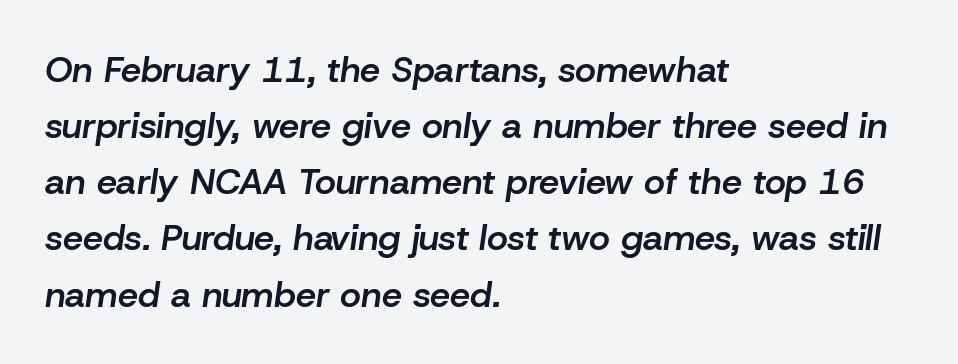
The image shows 36 px semibold type, italic (leaning right); set left-aligned, normal line spacing (1.56x), normal letter spacing, not underlined; low stroke contrast and a medium x-height.
